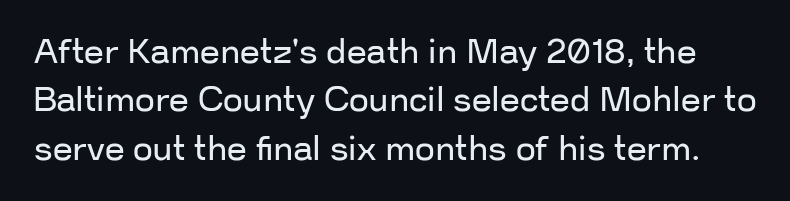
You can tell it's not italic because the verticals are truly vertical. Here the designer chose a conventional face with non-uniform glyph widths. The zone under the glyphs is completely vacant. The designer went with a sans here, leaving each stem footless.
